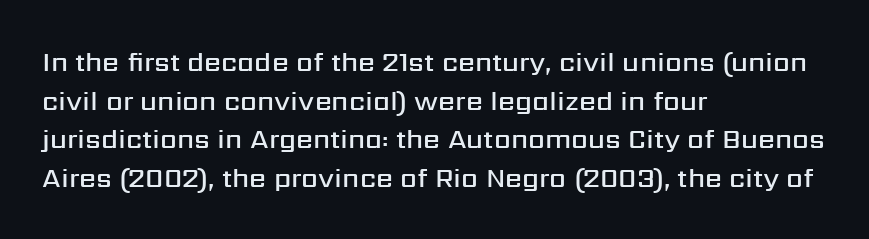
The rendering anchors every line to the left-hand side. The letters stand straight up with perfectly vertical stems. Baseline-to-baseline distance is the conventional proportion of letter height. The glyphs have the mass of a demibold cut, below bold.
